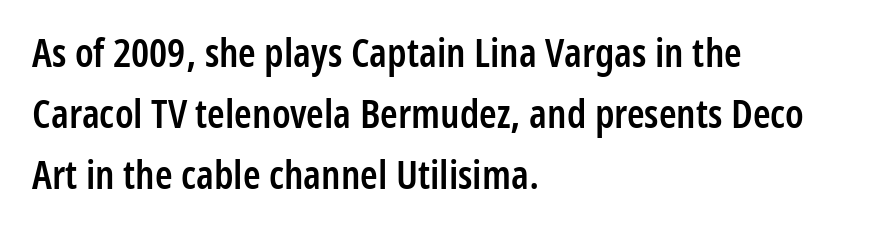
{"serif": "no", "italic": "no", "bold": "semi", "weight": "semibold", "width": "condensed", "stroke_contrast": "low", "x_height": "medium", "monospaced": "no", "underline": "no", "align": "left", "line_spacing": "normal", "line_spacing_ratio": 1.53, "letter_spacing": "normal", "letter_spacing_em": 0.0, "glyph_px": 40}
